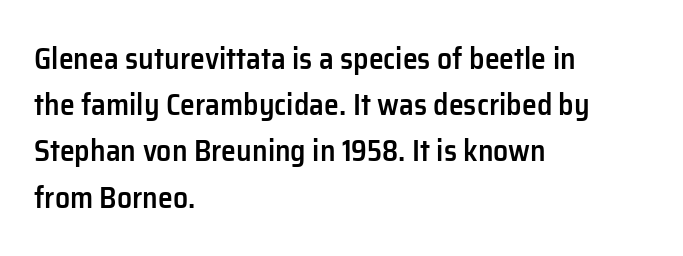
This is roman type, the default non-slanted kind. Descender tails drop into unmarked territory. Typographically, this falls in the sans-serif category. The typesetter chose a ragged-right arrangement here. Letter spacing: default. The characters look somewhat weighty, a semibold short of true bold.
